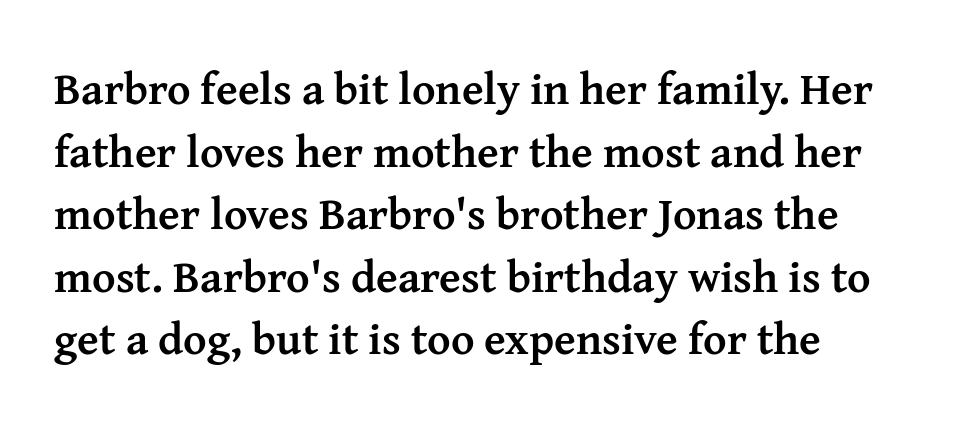
The image shows 45 px semibold serif type, upright; set normal line spacing (1.39x), normal letter spacing, not underlined; medium stroke contrast and a medium x-height.
